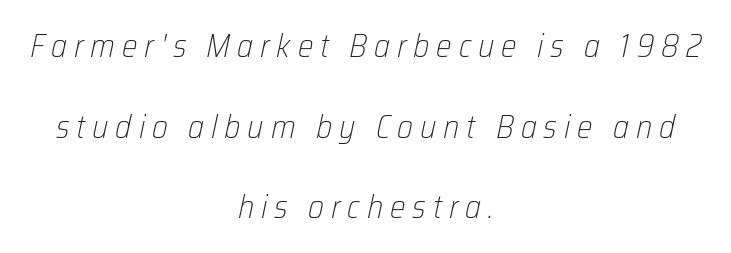
Looks like regular typesetting: each glyph gets only the width it needs. What stands out about the letter spacing? Its width — letters are far apart. Caption: multi-line text, centered on the measure. This block would shrink considerably if given ordinary leading; it's expanded now. The typography opts for an oblique posture over an upright one.
